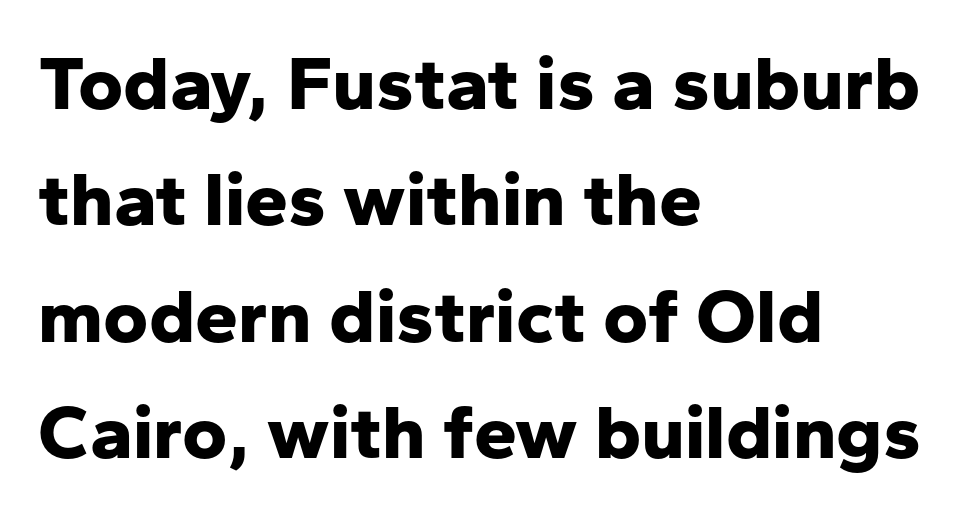
Q: Is the text bold? A: Yes.
Q: Is the text italic (slanted)? A: No, it is upright.
Q: Is the typeface a serif or a sans-serif typeface? A: Sans-serif.
Q: Is the text underlined? A: No.
Q: How is the paragraph aligned? A: Left-aligned.
Q: Is the spacing between letters normal or unusually wide? A: Normal.
Q: Is the spacing between lines tight, normal or loose? A: Normal.
Q: Width (condensed, normal, or wide)? A: Normal.
Q: Stroke contrast? A: Low.
Q: x-height? A: Medium.
Q: Monospaced? A: No.
